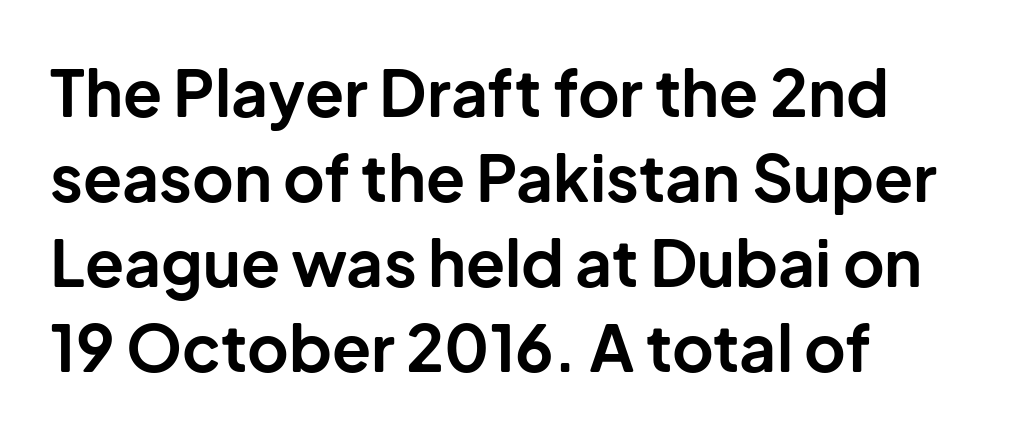
{"serif": "no", "italic": "no", "bold": "yes", "weight": "bold", "width": "normal", "stroke_contrast": "low", "x_height": "medium", "monospaced": "no", "underline": "no", "align": "left", "line_spacing": "normal", "line_spacing_ratio": 1.33, "letter_spacing": "normal", "letter_spacing_em": 0.0, "glyph_px": 64}
